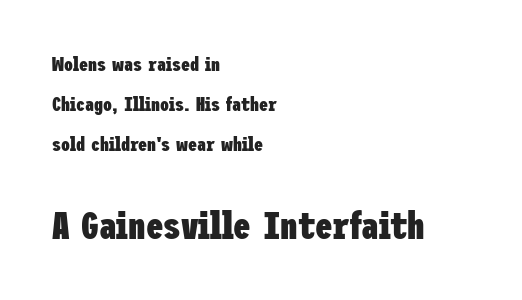
Q: Is the text bold? A: Yes.
Q: Is the text italic (slanted)? A: No, it is upright.
Q: Is the typeface a serif or a sans-serif typeface? A: Sans-serif.
Q: Is the text underlined? A: No.
Q: How is the paragraph aligned? A: Left-aligned.
Q: Is the spacing between letters normal or unusually wide? A: Normal.
Q: Is the spacing between lines tight, normal or loose? A: Loose.
Q: Which block of text is set in a larger size, the first (top) or the second (bottom)? A: The second (bottom) one.
Q: Width (condensed, normal, or wide)? A: Condensed.
Q: Stroke contrast? A: Low.
Q: x-height? A: Medium.
